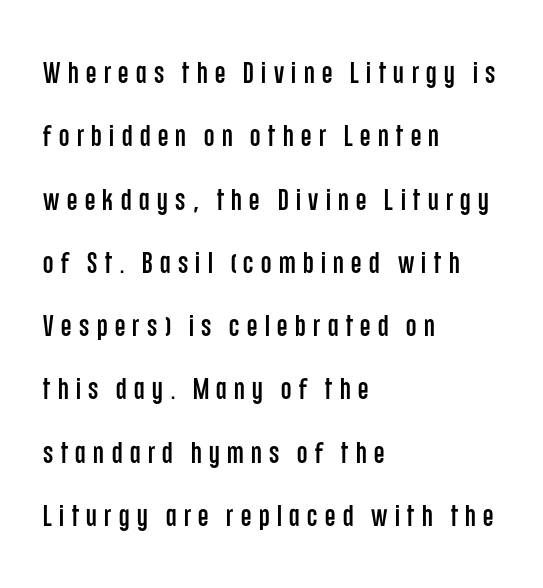
Nope, no serifs anywhere on these letters. Each new line begins a long way beneath the previous one. Ascenders rise straight up at ninety degrees. Clear beneath every line of the passage.
